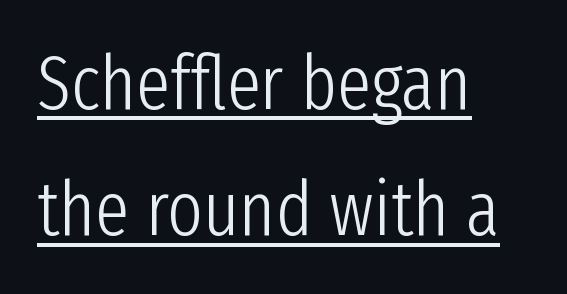
The rendering keeps characters at their native spacing. The typography opts for an upright posture over an oblique one. Are there feet on the stems? There aren't — it's a sans. You could not count columns in this text — the font is proportionally spaced.
